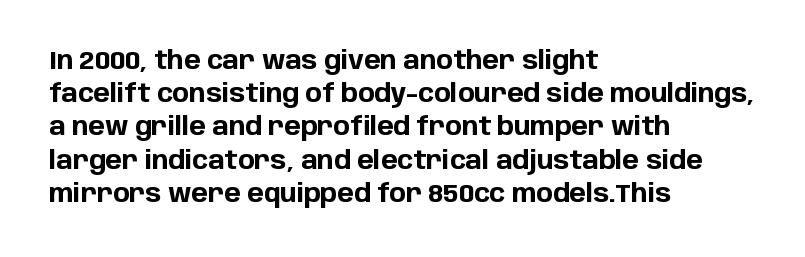
Q: Is the text bold? A: Yes.
Q: Is the text italic (slanted)? A: No, it is upright.
Q: Is the text underlined? A: No.
Q: How is the paragraph aligned? A: Left-aligned.
Q: Is the spacing between letters normal or unusually wide? A: Normal.
Q: Is the spacing between lines tight, normal or loose? A: Normal.
